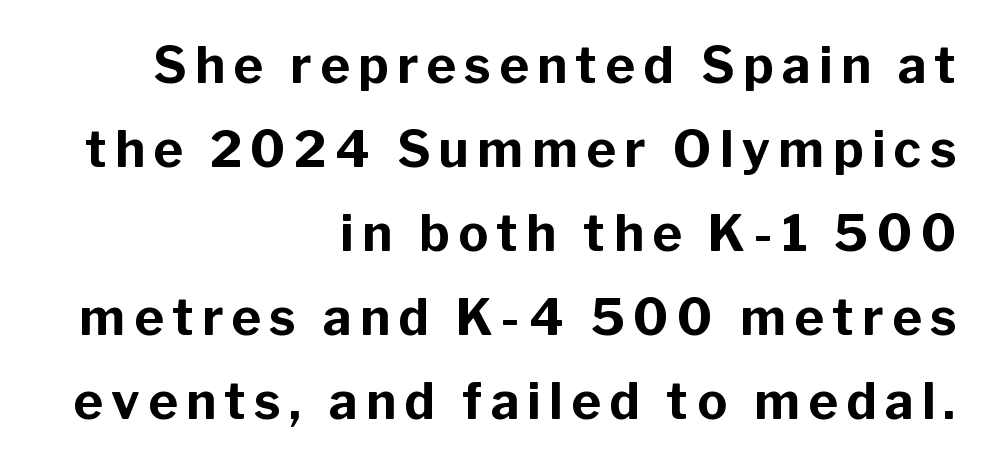
Honestly, there is no underline to notice here at all. The space between consecutive lines is moderate. This sample has the flowing, uneven cadence of proportional lettering. Nothing sits at the stroke ends, so this counts as sans-serif.
